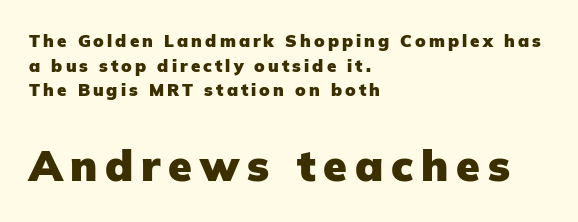
The image shows 43 px heavy sans-serif type, upright; set left-aligned, normal line spacing (1.45x), not underlined; the second (bottom) block is 2.53x larger; low stroke contrast and a medium x-height.
